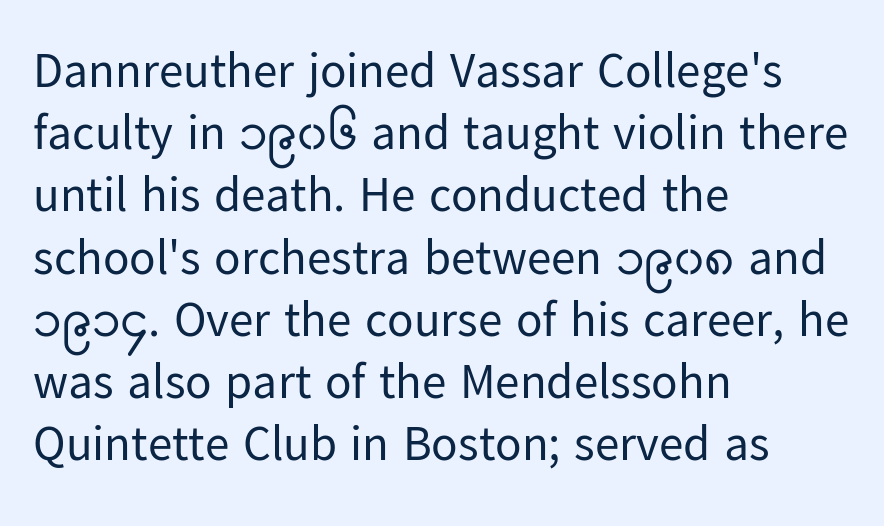
You can tell it's not italic because the verticals are truly vertical. The passage shown is typeset with a sans-serif family. You could call the tracking neutral — neither tight nor loose. These lines sit exactly where default settings would place them. Unbolded letterforms with no extra heft.
